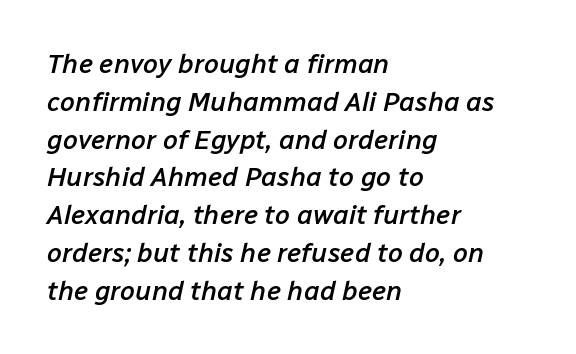
Rendered with sloped, italic letterforms. Typesetter's note: demi weight, one step under bold. The vertical gap from one line to the next is medium. Each word holds together tightly as a unit, with standard inter-letter gaps.
